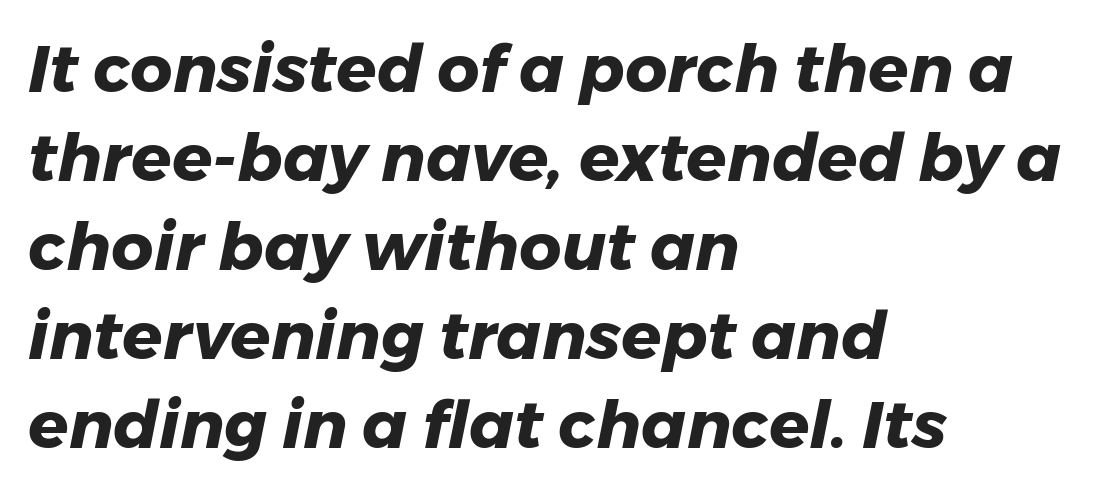
{"italic": "yes", "lean": "right", "slant_degrees": 11, "bold": "yes", "weight": "heavy", "width": "normal", "stroke_contrast": "low", "x_height": "medium", "monospaced": "no", "underline": "no", "align": "left", "line_spacing": "normal", "line_spacing_ratio": 1.35, "letter_spacing": "normal", "letter_spacing_em": 0.0, "glyph_px": 66}
